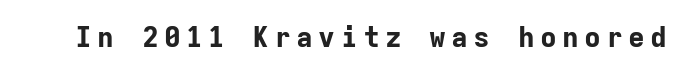
{"serif": "no", "italic": "no", "bold": "yes", "weight": "bold", "width": "normal", "stroke_contrast": "low", "x_height": "medium", "monospaced": "yes", "underline": "no", "glyph_px": 28}
